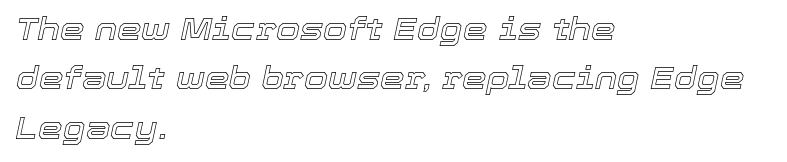
{"italic": "yes", "lean": "right", "slant_degrees": 12, "width": "normal", "x_height": "medium", "monospaced": "no", "underline": "no", "align": "left", "line_spacing": "normal", "line_spacing_ratio": 1.59, "letter_spacing": "normal", "letter_spacing_em": 0.0, "glyph_px": 31}
